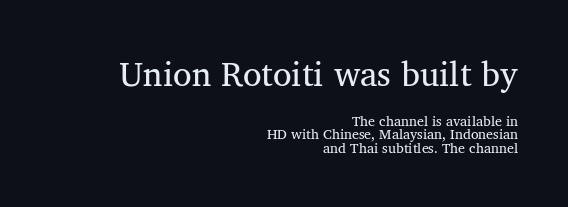
The rendering uses natural spacing where letterforms have individual widths. The horizontal fit of the characters is conventional and even. Bold? No — there's no thickening of the strokes. Alignment: flush right.
